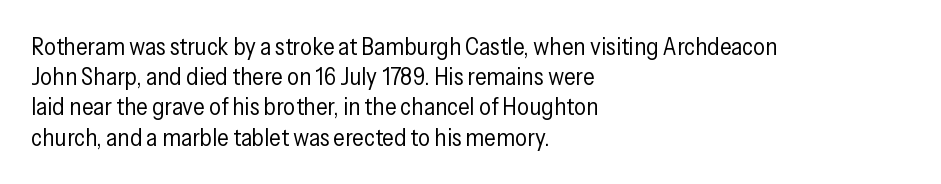
The weight would be labelled regular, book, light, or lighter still. Every stem runs plumb, perpendicular to the baseline. Descender tails drop into unmarked territory. One glance says typical: line gaps are just what's usual.
